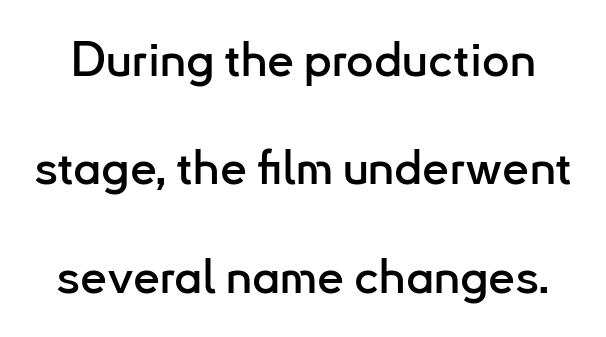
{"serif": "no", "italic": "no", "width": "normal", "stroke_contrast": "low", "x_height": "small", "monospaced": "no", "underline": "no", "line_spacing": "loose", "line_spacing_ratio": 2.26, "letter_spacing": "normal", "letter_spacing_em": 0.0, "glyph_px": 48}
